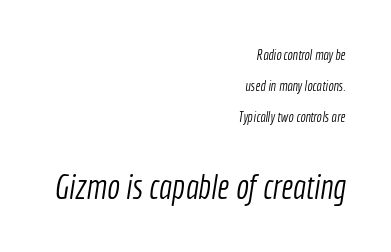
Q: Is the text bold? A: No.
Q: Is the typeface a serif or a sans-serif typeface? A: Sans-serif.
Q: Is the text underlined? A: No.
Q: How is the paragraph aligned? A: Right-aligned.
Q: Is the spacing between letters normal or unusually wide? A: Normal.
Q: Is the spacing between lines tight, normal or loose? A: Loose.
Q: Which block of text is set in a larger size, the first (top) or the second (bottom)? A: The second (bottom) one.
Q: Width (condensed, normal, or wide)? A: Condensed.
Q: x-height? A: Medium.
Q: Monospaced? A: No.
